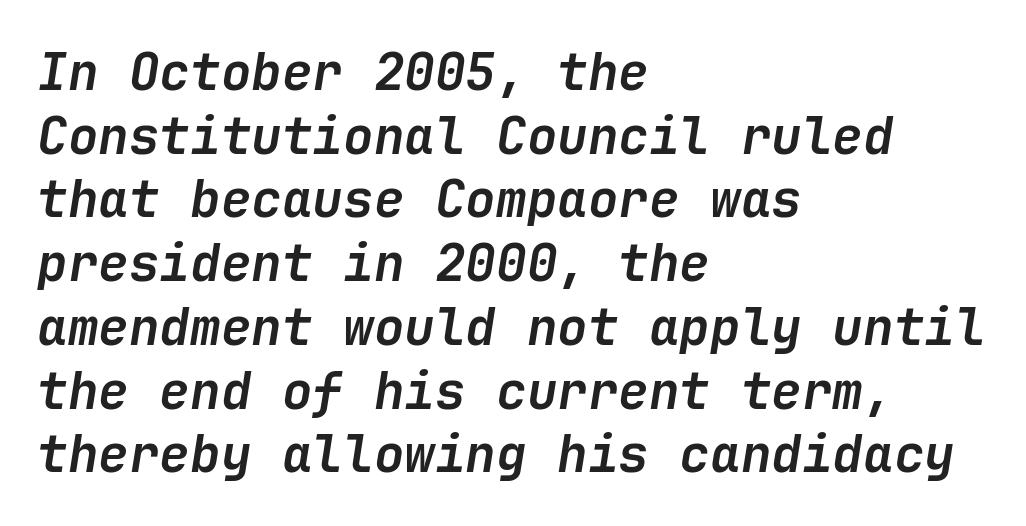
{"italic": "yes", "lean": "right", "slant_degrees": 9, "bold": "yes", "weight": "semibold", "width": "normal", "stroke_contrast": "low", "x_height": "medium", "underline": "no", "align": "left", "line_spacing": "normal", "line_spacing_ratio": 1.25, "letter_spacing": "normal", "letter_spacing_em": 0.0, "glyph_px": 51}
